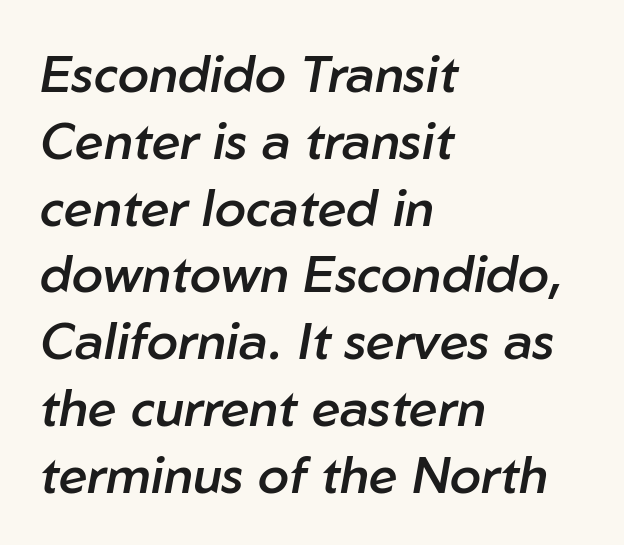
{"italic": "yes", "lean": "right", "slant_degrees": 10, "bold": "semi", "weight": "semibold", "width": "normal", "stroke_contrast": "low", "x_height": "medium", "monospaced": "no", "underline": "no", "align": "left", "line_spacing": "normal", "line_spacing_ratio": 1.31, "letter_spacing": "normal", "letter_spacing_em": 0.0, "glyph_px": 51}
